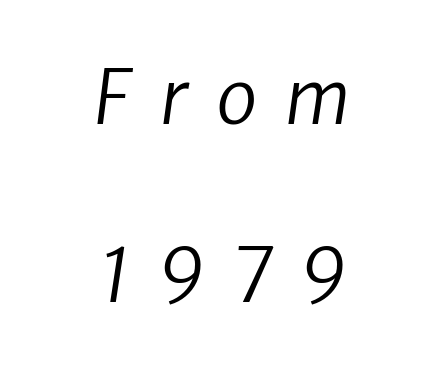
Q: Is the text bold? A: No.
Q: Is the typeface a serif or a sans-serif typeface? A: Sans-serif.
Q: Is the text underlined? A: No.
Q: How is the paragraph aligned? A: Centered.
Q: Is the spacing between letters normal or unusually wide? A: Unusually wide.
Q: Is the spacing between lines tight, normal or loose? A: Loose.
Q: Width (condensed, normal, or wide)? A: Normal.
Q: Stroke contrast? A: Low.
Q: x-height? A: Medium.
Q: Monospaced? A: No.
